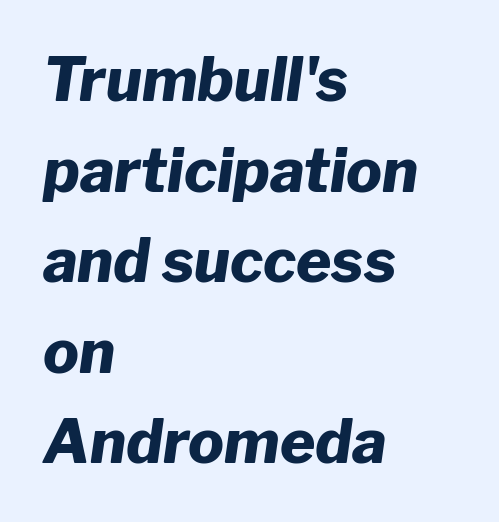
The image shows 60 px heavy type, italic (leaning right); set left-aligned, normal line spacing (1.51x), normal letter spacing, not underlined; low stroke contrast and a medium x-height.
